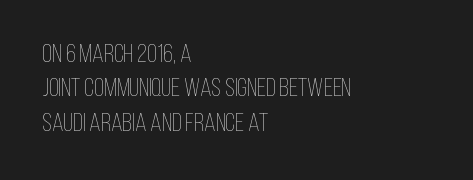
Leftover space on each line is placed entirely after the last word. Notice how the stems are strictly vertical — no italics here. The rendering uses a moderate line-height, typical for paragraphs. Underlining? Definitely not there. A light-to-regular cut is what we see here.
